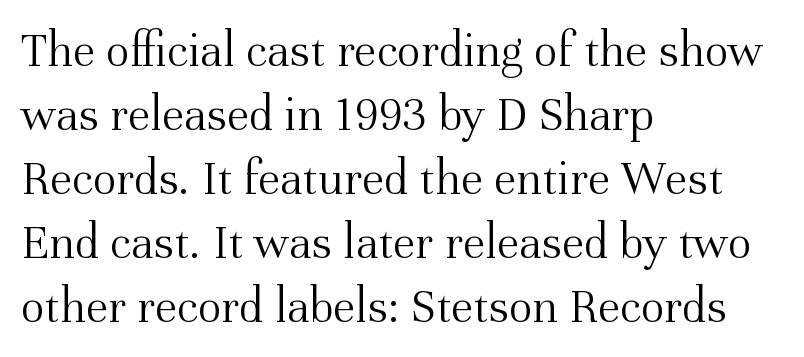
Horizontal alignment here is leftward, the default for most running prose. The line-height multiplier appears to be the usual default. Note the varied advance widths — an 'i' is clearly narrower than an 'm'. Underlining? Definitely not there. On a weight scale, this lands at 450 or below.
